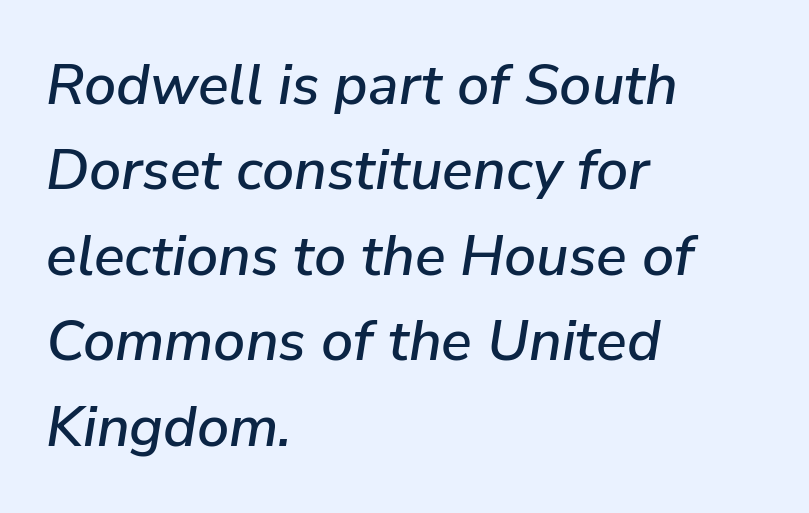
Q: Is the text italic (slanted)? A: Yes, it leans right by about 9 degrees.
Q: Is the text underlined? A: No.
Q: How is the paragraph aligned? A: Left-aligned.
Q: Is the spacing between letters normal or unusually wide? A: Normal.
Q: Is the spacing between lines tight, normal or loose? A: Normal.
Q: Width (condensed, normal, or wide)? A: Normal.
Q: Stroke contrast? A: Low.
Q: x-height? A: Medium.
Q: Monospaced? A: No.
